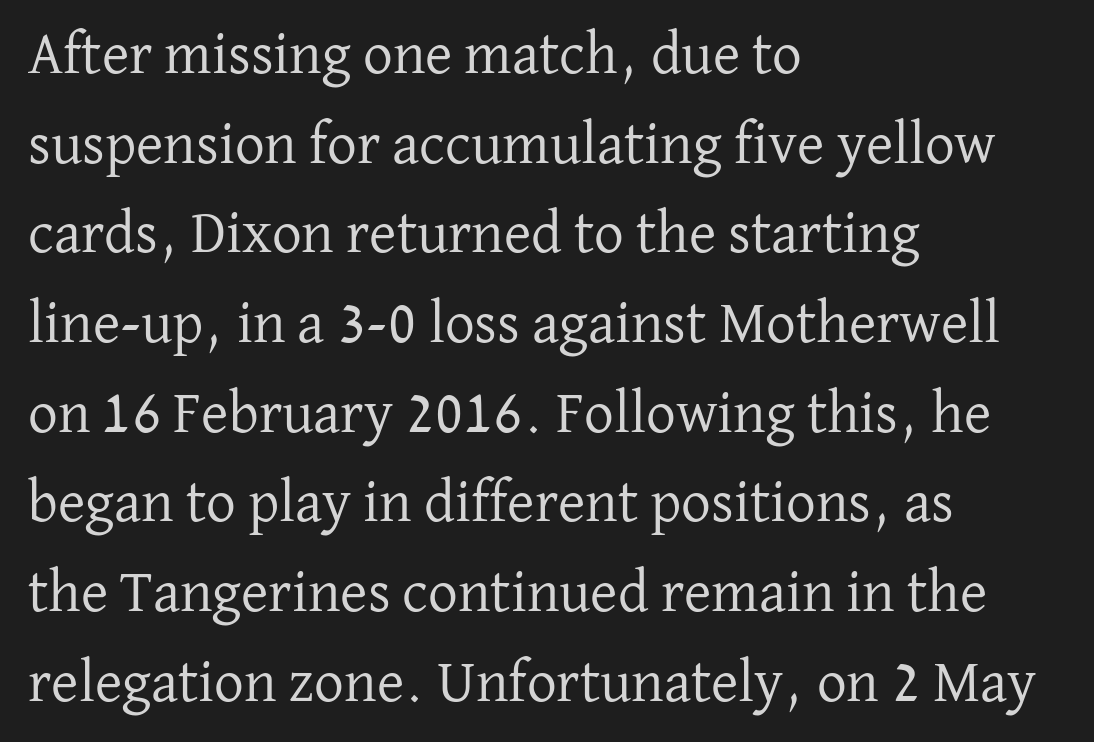
Posture: straight, roman, zero tilt. No word sits above an underline. If you measured baseline to baseline, you'd find a middling distance. This reads as an unemphasized weight, regular at the heaviest.
